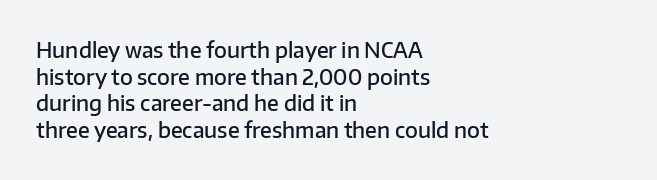
Casual observation: everything's shoved over to the left. Horizontal bands of white between lines are of average thickness. Tracking value appears to be zero — textbook default spacing. The letters stand straight up with perfectly vertical stems. Compared with an ordinary text face, these strokes are moderately heavier — a semibold. Anything drawn beneath the words? Only blank space.
